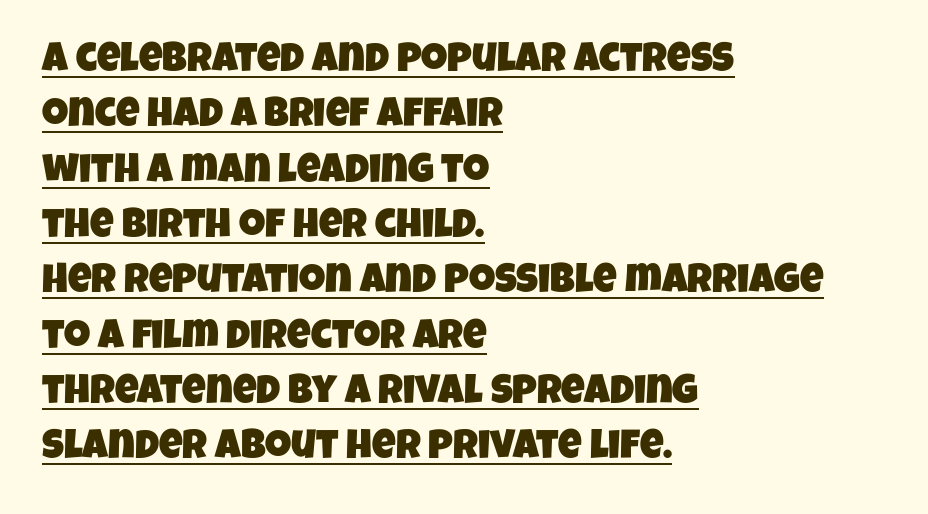
Q: Is the typeface a serif or a sans-serif typeface? A: Sans-serif.
Q: Is the text underlined? A: Yes.
Q: How is the paragraph aligned? A: Left-aligned.
Q: Is the spacing between letters normal or unusually wide? A: Normal.
Q: Is the spacing between lines tight, normal or loose? A: Normal.
Q: Width (condensed, normal, or wide)? A: Condensed.
Q: Stroke contrast? A: Low.
Q: x-height? A: Large.
Q: Monospaced? A: No.
